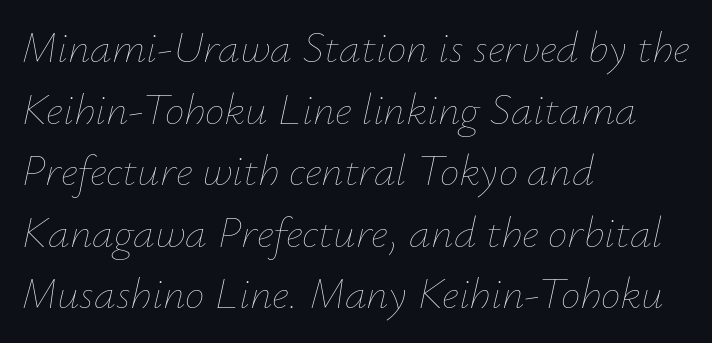
Has an underline been added? It has not. The paragraph shown leans on its left margin. The typography opts for an oblique posture over an upright one. This sample has the flowing, uneven cadence of proportional lettering. The letters sit at their default tracking, neither squeezed nor spread. If you measured baseline to baseline, you'd find a middling distance.
